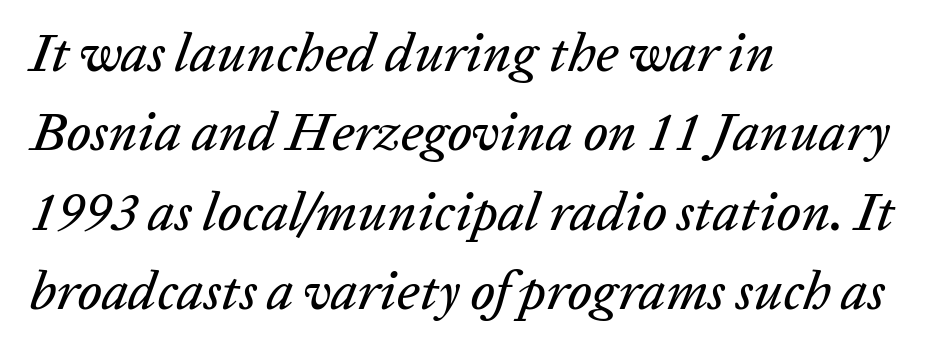
{"italic": "yes", "lean": "right", "slant_degrees": 20, "width": "normal", "stroke_contrast": "low", "x_height": "medium", "monospaced": "no", "underline": "no", "align": "left", "line_spacing": "normal", "line_spacing_ratio": 1.47, "letter_spacing": "normal", "letter_spacing_em": 0.0, "glyph_px": 54}
